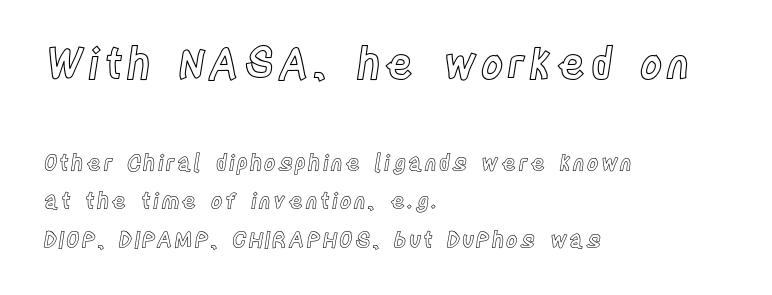
Two sizes are in play, and the larger belongs to the first block. Underlining? Definitely not there. Every row of glyphs begins at an identical x-position on the left. Character widths vary here, with narrow letters taking less room than wide ones.
